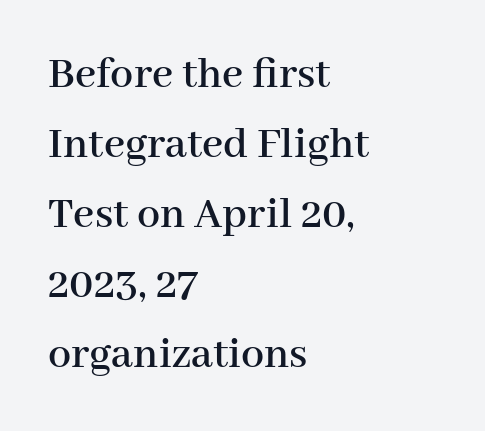
The image shows 46 px serif type, upright; set left-aligned, normal line spacing (1.52x), normal letter spacing, not underlined; high stroke contrast and a medium x-height.
